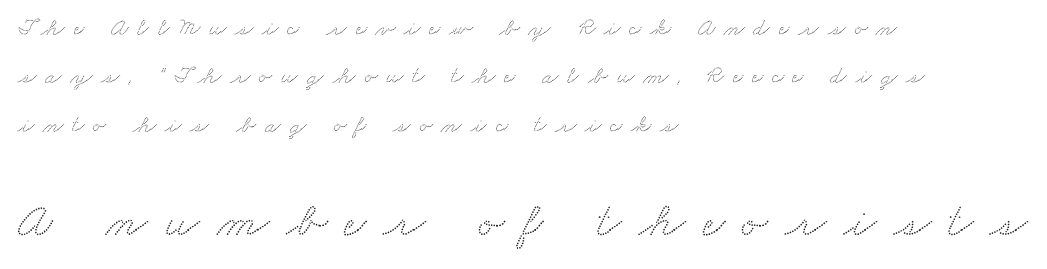
The image shows 48 px wide serif type; set left-aligned, loose line spacing (2.02x), unusually wide letter spacing (+0.36 em), not underlined; the second (bottom) block is 2.0x larger; medium stroke contrast and a small x-height.
